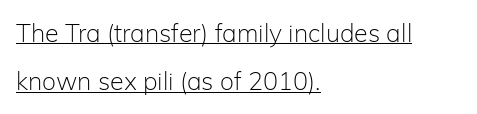
It's the straight-up-and-down kind of type. Where is the straight margin? On the left. The characters are drawn with everyday or finer stroke widths. How would I describe the line gaps? Wide and relaxed. What stands out about the letter spacing? Nothing — it is the standard amount. This sample carries an underscore along the baseline area.
